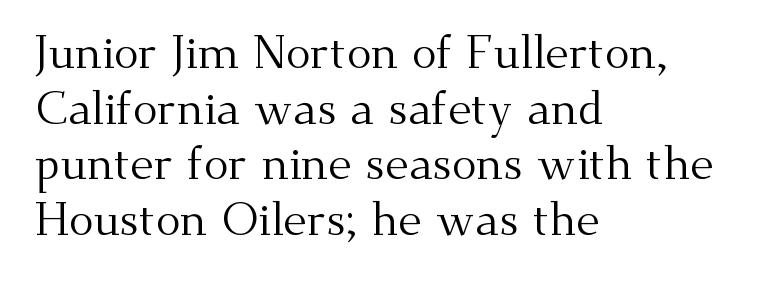
The image shows 46 px regular-weight serif type, upright; set left-aligned, line spacing 1.21x, normal letter spacing, not underlined; medium stroke contrast and a small x-height.
